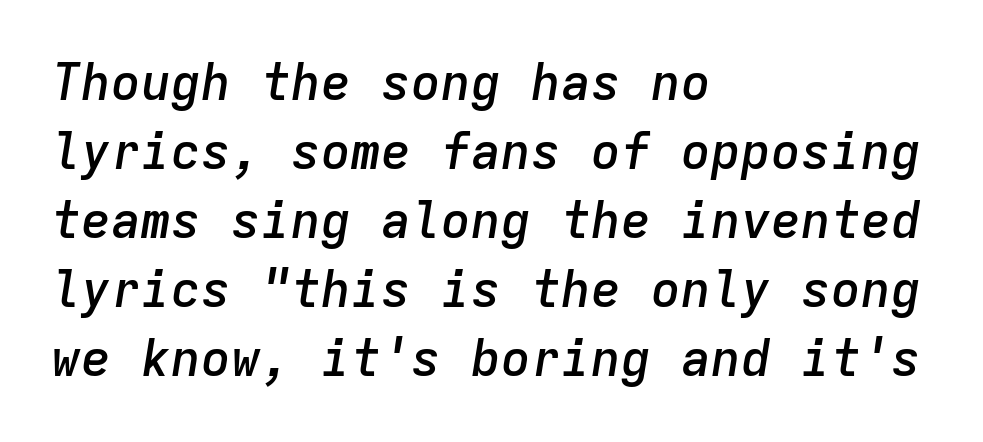
Interline gaps are of average width in this sample. The typography opts for an oblique posture over an upright one. Short note: letters normally spaced. Every character here occupies the same horizontal width, giving the sample a typewriter-like rhythm. If you drew a ruler down the left edge, every line would touch it. The foot of each line stays bare and open.
